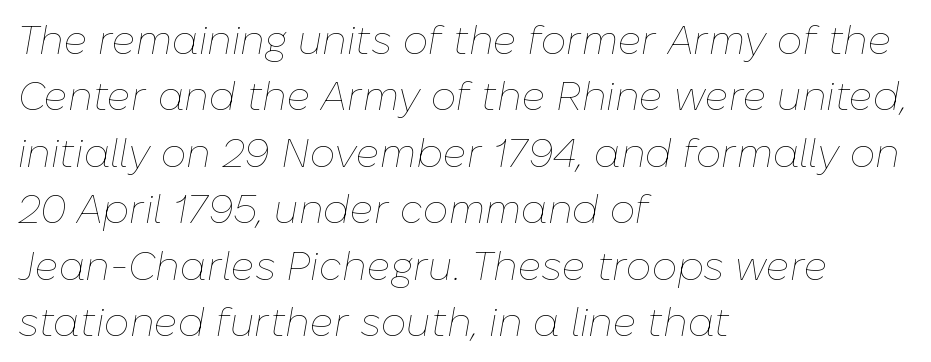
Q: Is the text bold? A: No.
Q: Is the text italic (slanted)? A: Yes, it leans right by about 10 degrees.
Q: Is the text underlined? A: No.
Q: How is the paragraph aligned? A: Left-aligned.
Q: Is the spacing between letters normal or unusually wide? A: Normal.
Q: Is the spacing between lines tight, normal or loose? A: Normal.
Q: Width (condensed, normal, or wide)? A: Normal.
Q: Stroke contrast? A: Low.
Q: x-height? A: Medium.
Q: Monospaced? A: No.
